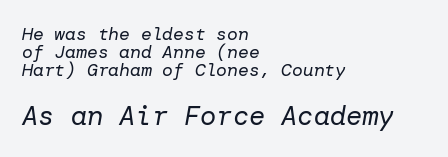
Q: Is the text bold? A: No.
Q: Is the text italic (slanted)? A: Yes, it leans right by about 10 degrees.
Q: Is the text underlined? A: No.
Q: How is the paragraph aligned? A: Left-aligned.
Q: Is the spacing between letters normal or unusually wide? A: Normal.
Q: Is the spacing between lines tight, normal or loose? A: Tight.
Q: Which block of text is set in a larger size, the first (top) or the second (bottom)? A: The second (bottom) one.
